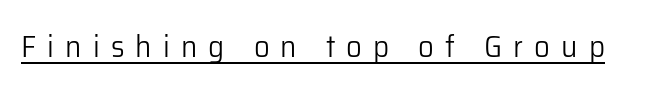
Q: Is the text bold? A: No.
Q: Is the text italic (slanted)? A: No, it is upright.
Q: Is the typeface a serif or a sans-serif typeface? A: Sans-serif.
Q: Is the text underlined? A: Yes.
Q: Is the spacing between letters normal or unusually wide? A: Unusually wide.
Q: Width (condensed, normal, or wide)? A: Normal.
Q: Stroke contrast? A: Low.
Q: x-height? A: Medium.
Q: Monospaced? A: No.
